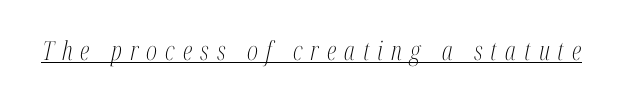
The face looks like a standard text weight, possibly lighter. In terms of posture, this sample is oblique. Letter spacing: wide. The lettering is marked with a stroke running underneath it.
